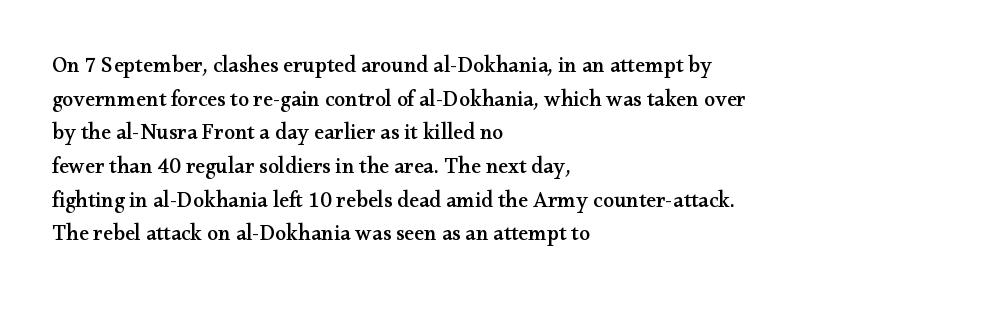
{"italic": "no", "underline": "no", "align": "left", "line_spacing": "normal", "line_spacing_ratio": 1.53, "letter_spacing": "normal", "letter_spacing_em": 0.0, "glyph_px": 22}
